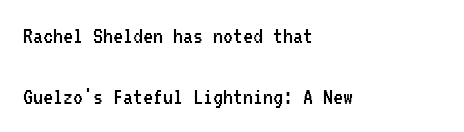
A typesetter would call this zero additional tracking. Letters have the restrained weight of plain body copy at most. Unmarked baselines from the first word to the last. Teacher's note: observe the even left margin — that is flush-left alignment.
